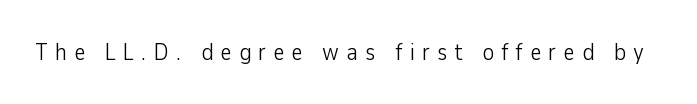
Q: Is the text bold? A: No.
Q: Is the text italic (slanted)? A: No, it is upright.
Q: Is the text underlined? A: No.
Q: Is the spacing between letters normal or unusually wide? A: Unusually wide.
